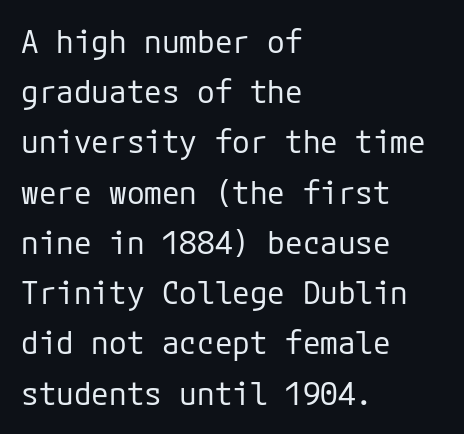
The image shows 32 px regular-weight sans-serif type, upright; set left-aligned, normal line spacing (1.57x), normal letter spacing, not underlined; low stroke contrast and a medium x-height.
